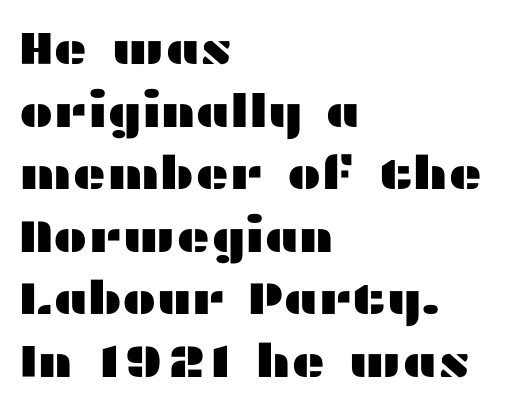
The image shows 46 px wide sans-serif type, upright; set left-aligned, normal line spacing (1.36x), normal letter spacing, not underlined; medium stroke contrast and a medium x-height.
